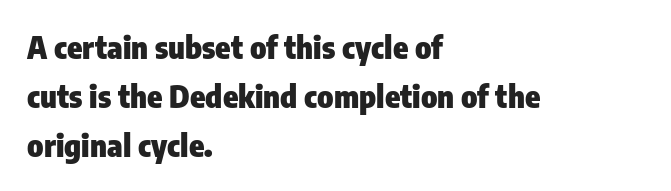
Q: Is the text bold? A: Yes.
Q: Is the text italic (slanted)? A: No, it is upright.
Q: Is the typeface a serif or a sans-serif typeface? A: Sans-serif.
Q: Is the text underlined? A: No.
Q: How is the paragraph aligned? A: Left-aligned.
Q: Is the spacing between letters normal or unusually wide? A: Normal.
Q: Is the spacing between lines tight, normal or loose? A: Normal.
Q: Width (condensed, normal, or wide)? A: Condensed.
Q: Stroke contrast? A: Low.
Q: x-height? A: Medium.
Q: Monospaced? A: No.
